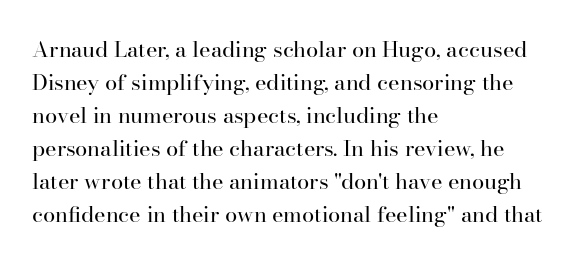
The image shows 22 px text type, upright; set left-aligned, normal line spacing (1.5x), normal letter spacing, not underlined.
